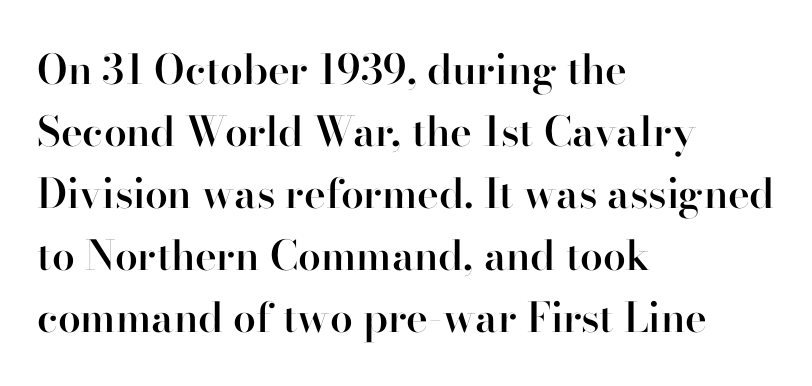
{"serif": "yes", "italic": "no", "bold": "semi", "weight": "semibold", "width": "normal", "stroke_contrast": "high", "x_height": "small", "monospaced": "no", "underline": "no", "align": "left", "line_spacing": "normal", "line_spacing_ratio": 1.51, "letter_spacing": "normal", "letter_spacing_em": 0.0, "glyph_px": 41}
